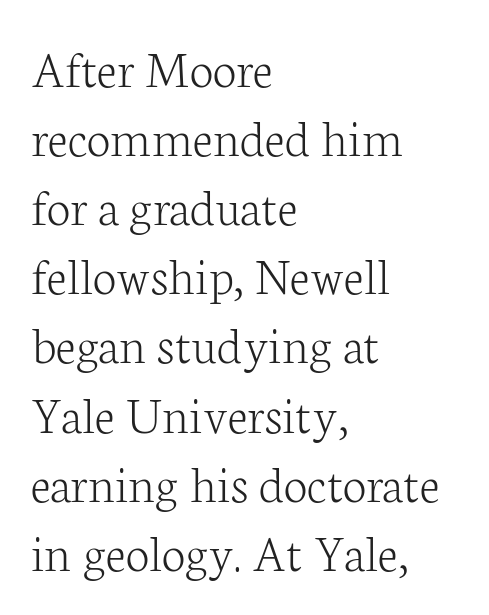
{"serif": "yes", "italic": "no", "bold": "no", "weight": "light", "width": "normal", "stroke_contrast": "low", "x_height": "medium", "monospaced": "no", "underline": "no", "align": "left", "line_spacing": "normal", "line_spacing_ratio": 1.28, "letter_spacing": "normal", "letter_spacing_em": 0.0, "glyph_px": 54}
